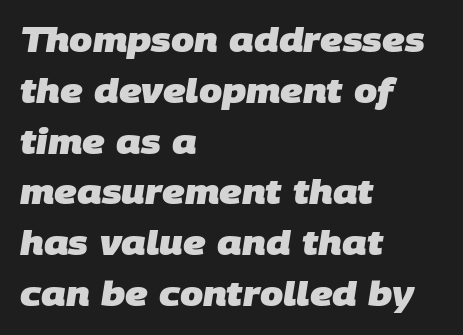
{"serif": "no", "bold": "yes", "weight": "heavy", "width": "normal", "stroke_contrast": "low", "x_height": "large", "monospaced": "no", "underline": "no", "align": "left", "line_spacing": "normal", "line_spacing_ratio": 1.54, "letter_spacing": "normal", "letter_spacing_em": 0.0, "glyph_px": 33}
